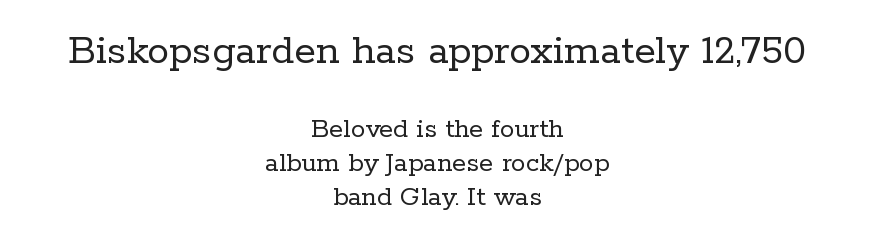
The image shows 44 px regular-weight serif type, upright; set centered, line spacing 1.16x, normal letter spacing, not underlined; the first (top) block is 1.52x larger; low stroke contrast and a medium x-height.
